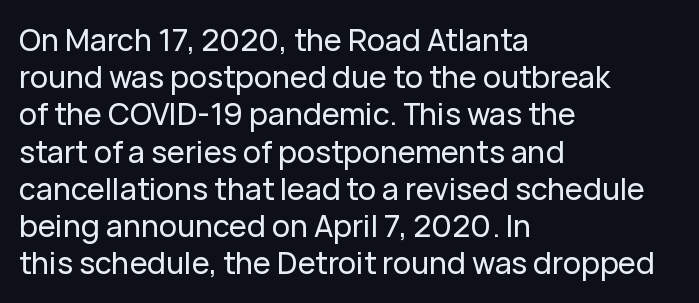
{"serif": "no", "italic": "no", "width": "normal", "stroke_contrast": "low", "x_height": "medium", "monospaced": "no", "underline": "no", "align": "left", "line_spacing_ratio": 1.24, "letter_spacing": "normal", "letter_spacing_em": 0.0, "glyph_px": 30}
